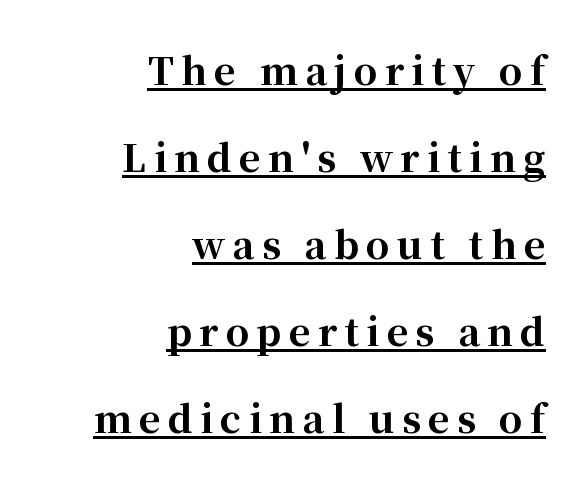
Unlike a clean sans, this face finishes its strokes with serifs. Caption: bold face, heavy strokes. A flush-right, rag-left setting is used for this passage. The specimen reads as upright at a glance. The specimen includes a rule beneath the text block's lines. How are the letters spaced? Widely, with obvious added tracking.
